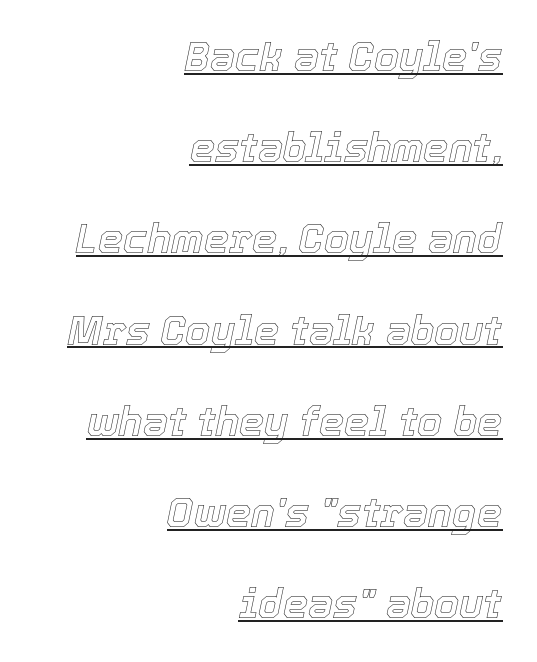
Q: Is the text italic (slanted)? A: Yes, it leans right by about 12 degrees.
Q: Is the text underlined? A: Yes.
Q: How is the paragraph aligned? A: Right-aligned.
Q: Is the spacing between letters normal or unusually wide? A: Normal.
Q: Is the spacing between lines tight, normal or loose? A: Loose.
Q: Width (condensed, normal, or wide)? A: Normal.
Q: x-height? A: Medium.
Q: Monospaced? A: No.
